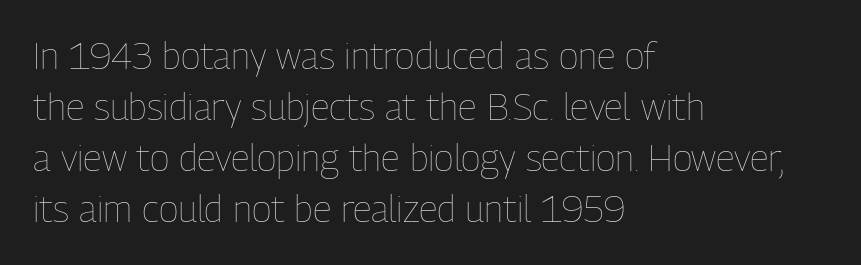
{"italic": "no", "bold": "no", "weight": "thin", "width": "condensed", "stroke_contrast": "low", "x_height": "medium", "monospaced": "no", "underline": "no", "align": "left", "line_spacing": "normal", "line_spacing_ratio": 1.38, "letter_spacing": "normal", "letter_spacing_em": 0.0, "glyph_px": 37}
